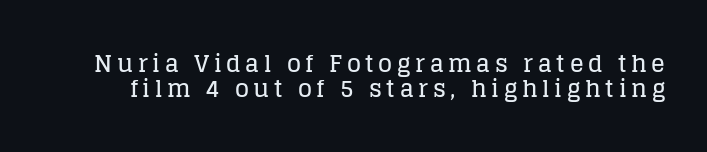
Look at the tracking — it's clearly loosened, letters drifting apart. The gap between lines stays unmarked. These lines huddle together more closely than default settings would place them. In terms of posture, this sample is upright.
